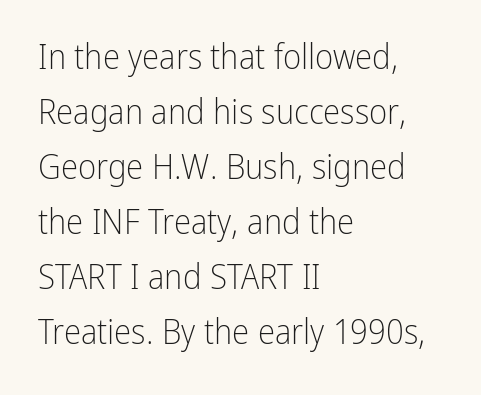
Q: Is the text bold? A: No.
Q: Is the text italic (slanted)? A: No, it is upright.
Q: Is the typeface a serif or a sans-serif typeface? A: Sans-serif.
Q: Is the text underlined? A: No.
Q: How is the paragraph aligned? A: Left-aligned.
Q: Is the spacing between letters normal or unusually wide? A: Normal.
Q: Is the spacing between lines tight, normal or loose? A: Normal.
Q: Width (condensed, normal, or wide)? A: Condensed.
Q: Stroke contrast? A: Low.
Q: x-height? A: Medium.
Q: Monospaced? A: No.
